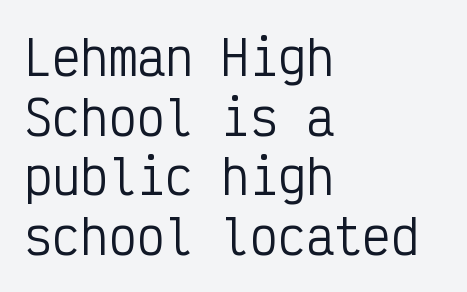
The image shows 47 px regular-weight, condensed sans-serif type, upright, monospaced; set left-aligned, normal line spacing (1.27x), normal letter spacing, not underlined; low stroke contrast and a medium x-height.
